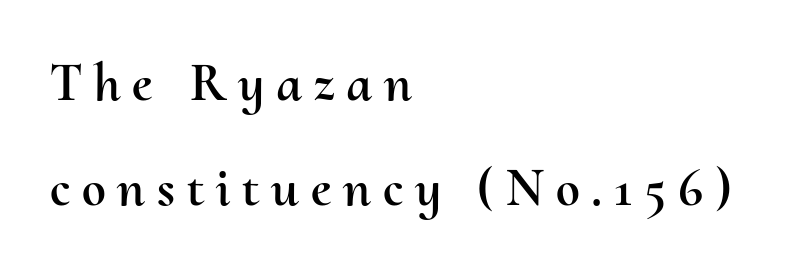
{"italic": "no", "width": "normal", "stroke_contrast": "medium", "x_height": "small", "monospaced": "no", "underline": "no", "align": "left", "line_spacing": "loose", "line_spacing_ratio": 1.95, "letter_spacing": "wide", "letter_spacing_em": 0.22, "glyph_px": 54}
